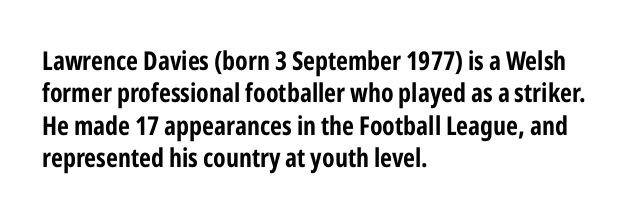
Q: Is the text italic (slanted)? A: No, it is upright.
Q: Is the text underlined? A: No.
Q: How is the paragraph aligned? A: Left-aligned.
Q: Is the spacing between letters normal or unusually wide? A: Normal.
Q: Is the spacing between lines tight, normal or loose? A: Normal.
